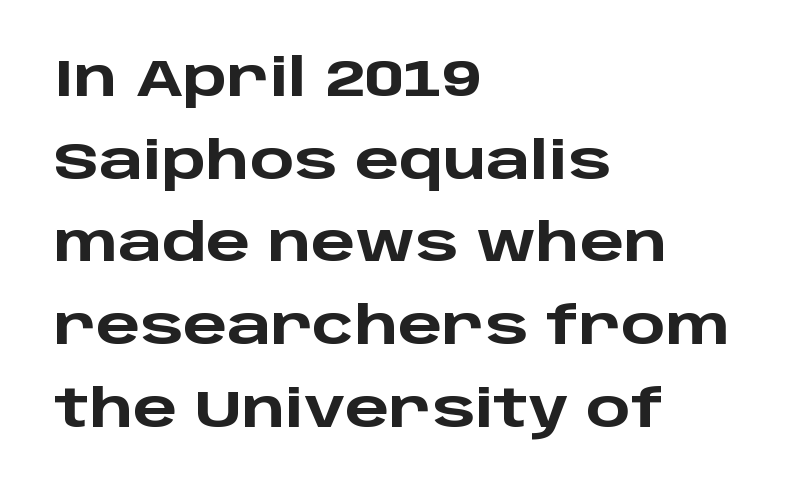
The zone under the glyphs is completely vacant. The rendering uses natural spacing where letterforms have individual widths. Notice how the passage keeps a crisp vertical edge on the left only. What weight is shown? A full bold with thick strokes.
